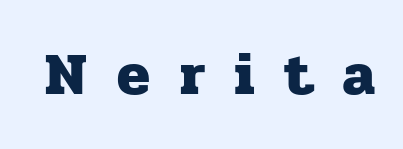
Every stem runs plumb, perpendicular to the baseline. Spacing between characters has been opened up far beyond the box default. Are there feet on the stems? There are — it's a serif. Character widths vary here, with narrow letters taking less room than wide ones. Bold? Absolutely — the strokes are thick and heavy.
